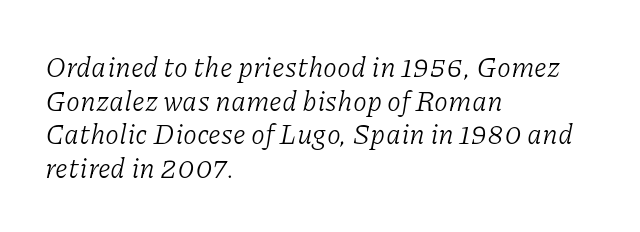
{"serif": "yes", "italic": "yes", "lean": "right", "slant_degrees": 11, "bold": "no", "weight": "light", "width": "normal", "stroke_contrast": "low", "x_height": "medium", "monospaced": "no", "underline": "no", "align": "left", "line_spacing_ratio": 1.2, "letter_spacing": "normal", "letter_spacing_em": 0.0, "glyph_px": 28}
